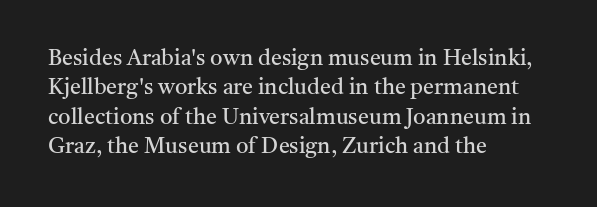
The image shows 22 px text type, upright; set left-aligned, normal line spacing (1.33x), normal letter spacing, not underlined.
